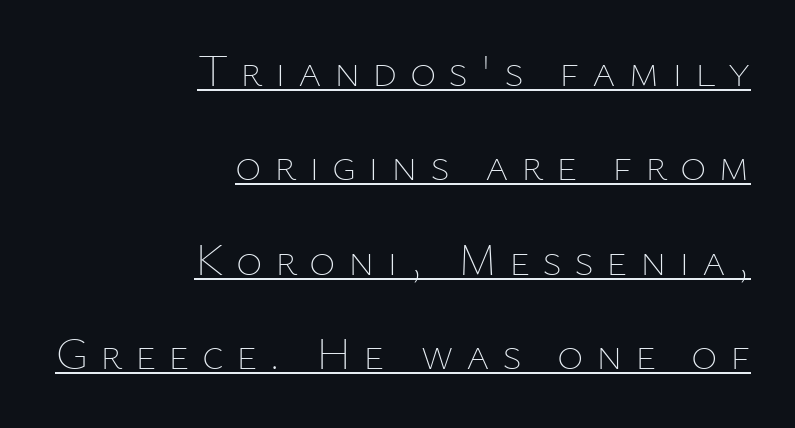
{"italic": "no", "bold": "no", "weight": "thin", "width": "normal", "stroke_contrast": "low", "x_height": "medium", "monospaced": "no", "underline": "yes", "align": "right", "line_spacing": "loose", "line_spacing_ratio": 2.1, "letter_spacing": "wide", "letter_spacing_em": 0.27, "glyph_px": 45}
